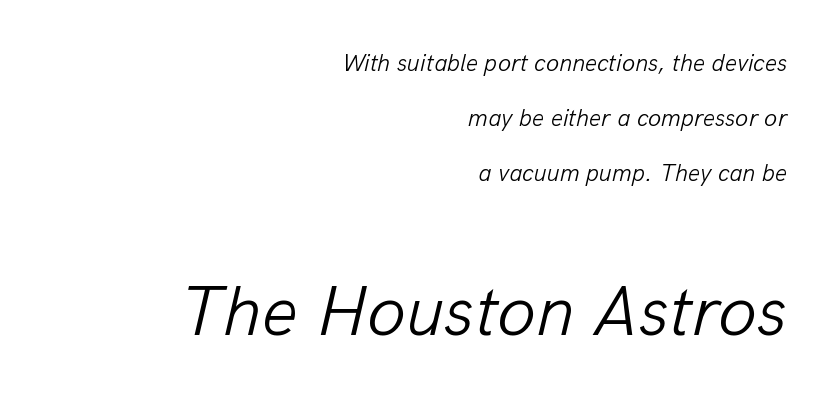
The image shows 71 px light type, italic (leaning right); set right-aligned, loose line spacing (2.3x), normal letter spacing, not underlined; the second (bottom) block is 2.96x larger; low stroke contrast and a medium x-height.
